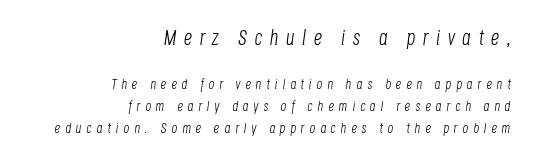
Q: Is the text bold? A: No.
Q: Is the text italic (slanted)? A: Yes, it leans right by about 8 degrees.
Q: Is the text underlined? A: No.
Q: How is the paragraph aligned? A: Right-aligned.
Q: Is the spacing between letters normal or unusually wide? A: Unusually wide.
Q: Is the spacing between lines tight, normal or loose? A: Normal.
Q: Which block of text is set in a larger size, the first (top) or the second (bottom)? A: The first (top) one.
